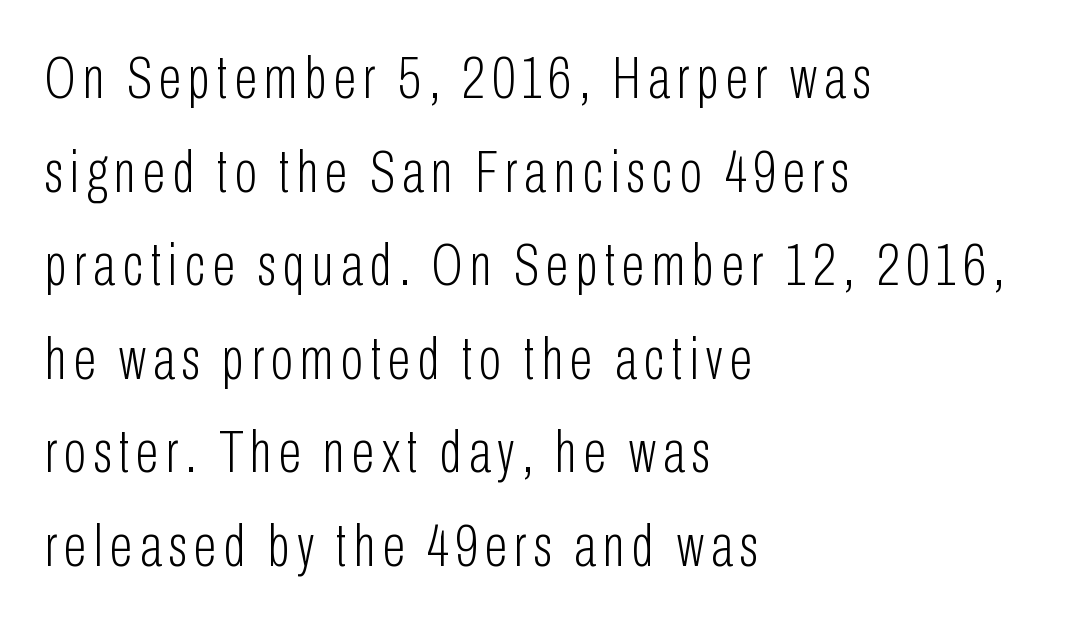
Q: Is the text bold? A: No.
Q: Is the text italic (slanted)? A: No, it is upright.
Q: Is the typeface a serif or a sans-serif typeface? A: Sans-serif.
Q: Is the text underlined? A: No.
Q: How is the paragraph aligned? A: Left-aligned.
Q: Is the spacing between lines tight, normal or loose? A: Normal.
Q: Width (condensed, normal, or wide)? A: Condensed.
Q: Stroke contrast? A: Low.
Q: x-height? A: Medium.
Q: Monospaced? A: No.
